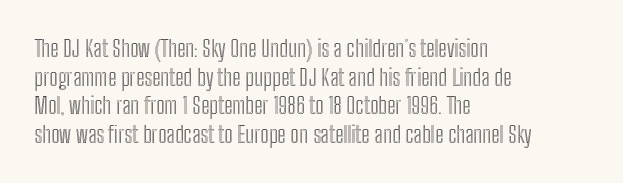
Quick note: not italic, upright. The letters sit at their default tracking, neither squeezed nor spread. The space between consecutive lines is moderate. This sample is left-justified, so line endings fall wherever the words run out. The string is rendered with underlining switched off.
